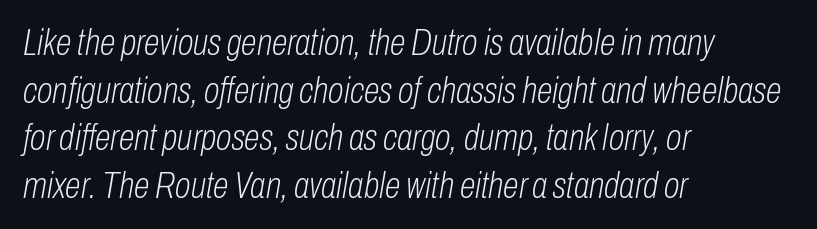
Q: Is the text bold? A: No.
Q: Is the text italic (slanted)? A: Yes, it leans right by about 10 degrees.
Q: Is the text underlined? A: No.
Q: How is the paragraph aligned? A: Left-aligned.
Q: Is the spacing between letters normal or unusually wide? A: Normal.
Q: Is the spacing between lines tight, normal or loose? A: Normal.
Q: Width (condensed, normal, or wide)? A: Condensed.
Q: Stroke contrast? A: Low.
Q: x-height? A: Medium.
Q: Monospaced? A: No.
